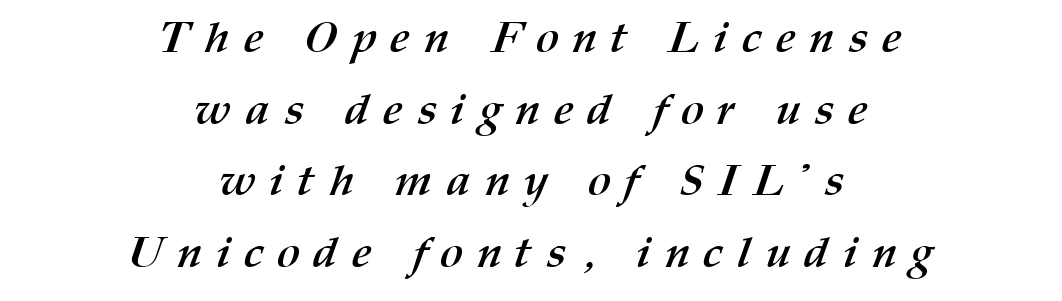
Q: Is the text bold? A: Yes.
Q: Is the text underlined? A: No.
Q: How is the paragraph aligned? A: Centered.
Q: Is the spacing between letters normal or unusually wide? A: Unusually wide.
Q: Is the spacing between lines tight, normal or loose? A: Normal.
Q: Width (condensed, normal, or wide)? A: Normal.
Q: Stroke contrast? A: Medium.
Q: x-height? A: Medium.
Q: Monospaced? A: No.
